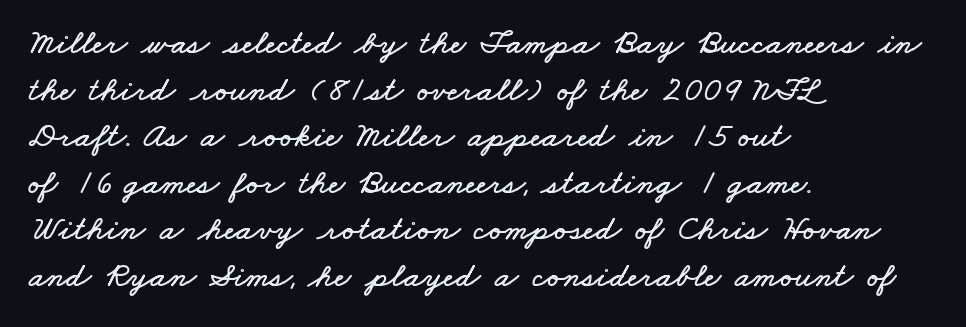
Q: Is the text underlined? A: No.
Q: How is the paragraph aligned? A: Left-aligned.
Q: Is the spacing between letters normal or unusually wide? A: Normal.
Q: Is the spacing between lines tight, normal or loose? A: Normal.
Q: Width (condensed, normal, or wide)? A: Wide.
Q: Stroke contrast? A: Low.
Q: x-height? A: Small.
Q: Monospaced? A: No.
